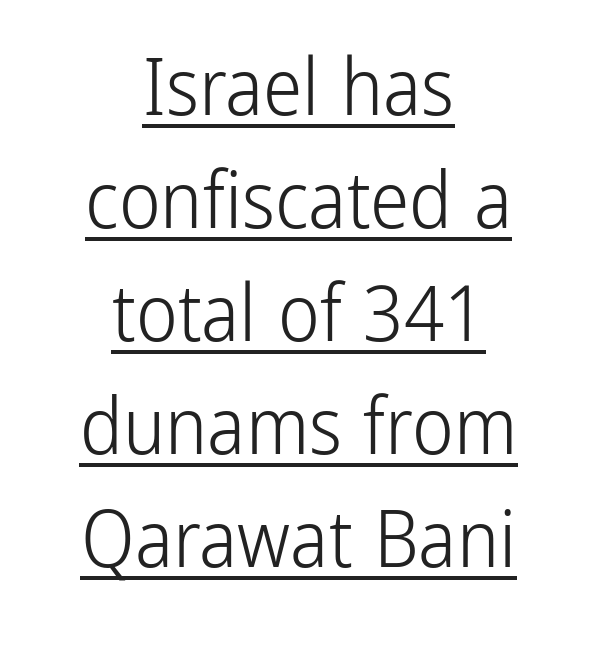
{"serif": "no", "italic": "no", "bold": "no", "weight": "light", "width": "condensed", "stroke_contrast": "low", "x_height": "medium", "monospaced": "no", "underline": "yes", "align": "center", "line_spacing": "normal", "line_spacing_ratio": 1.43, "letter_spacing": "normal", "letter_spacing_em": 0.0, "glyph_px": 79}
